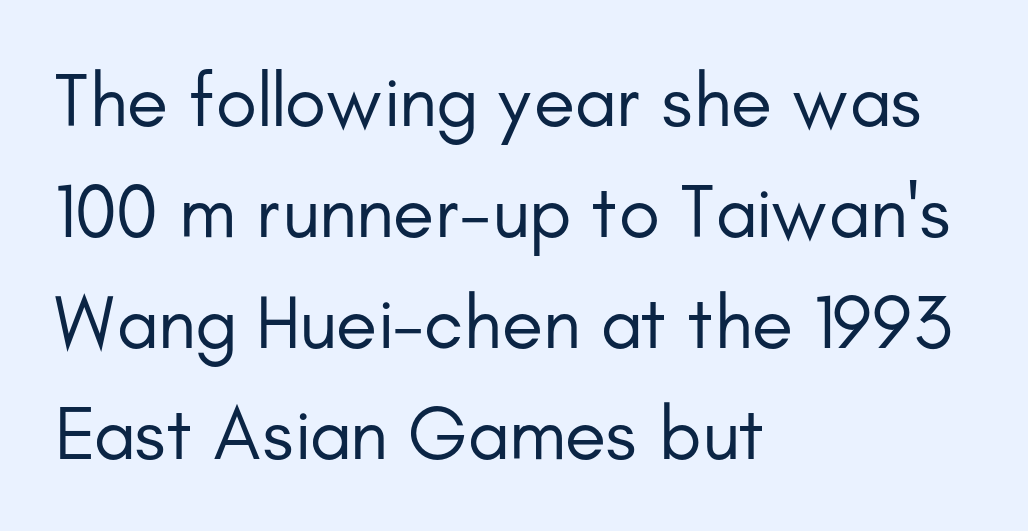
The type family on display is of the sans-serif kind. You could not count columns in this text — the font is proportionally spaced. The specimen omits any rule beneath the text block's lines. Compared with typical paragraphs, the rows here are spaced about the same.
